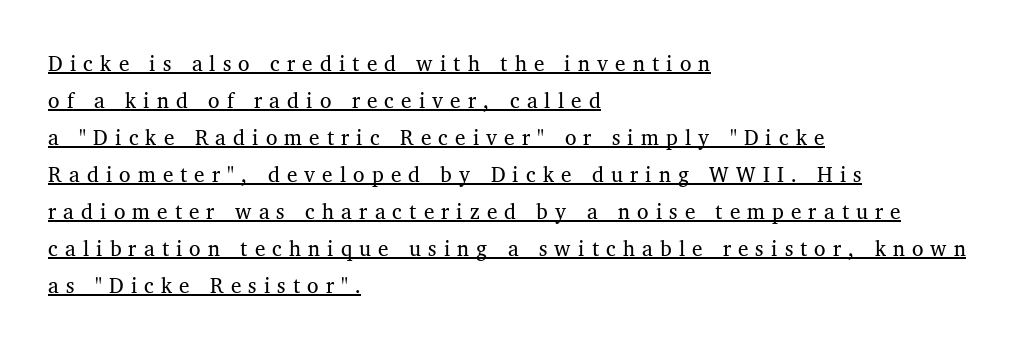
The image shows 21 px text type, upright; set left-aligned, line spacing 1.76x, unusually wide letter spacing (+0.34 em), underlined.
